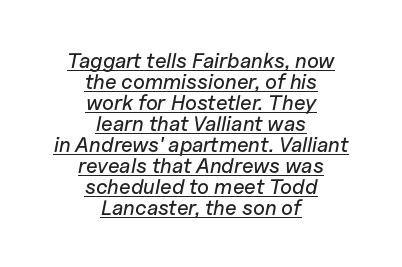
The image shows 21 px text type, italic (leaning right); set centered, tight line spacing (1.0x), normal letter spacing, underlined.
